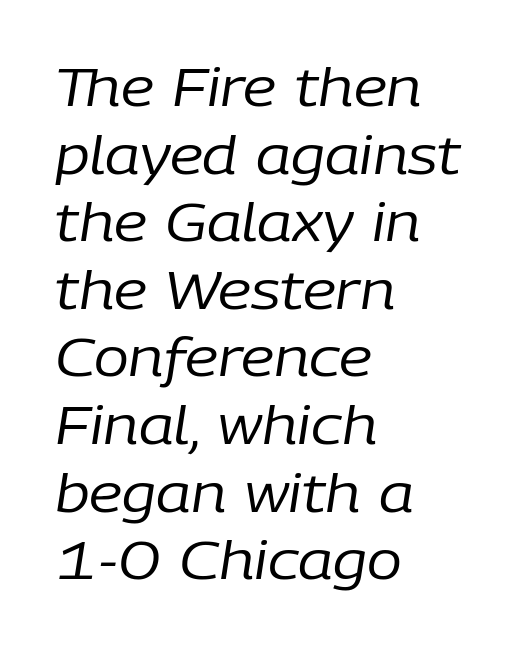
The image shows 52 px regular-weight type, italic (leaning right); set left-aligned, normal line spacing (1.3x), normal letter spacing, not underlined; low stroke contrast and a medium x-height.
